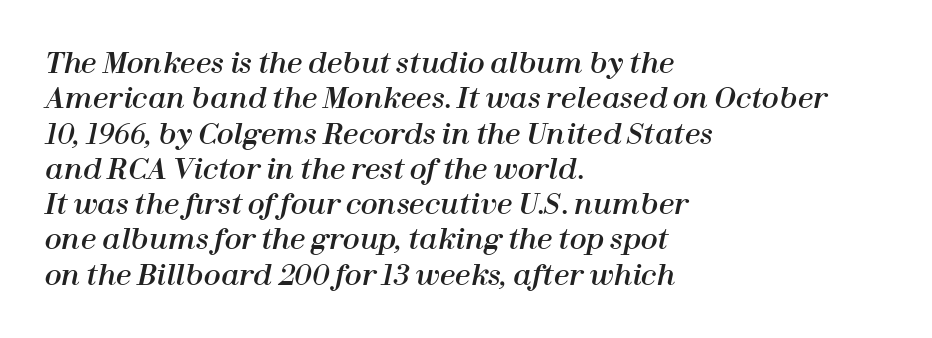
Q: Is the text italic (slanted)? A: Yes, it leans right by about 12 degrees.
Q: Is the text underlined? A: No.
Q: How is the paragraph aligned? A: Left-aligned.
Q: Is the spacing between letters normal or unusually wide? A: Normal.
Q: Is the spacing between lines tight, normal or loose? A: Normal.
Q: Width (condensed, normal, or wide)? A: Normal.
Q: Stroke contrast? A: High.
Q: x-height? A: Medium.
Q: Monospaced? A: No.
